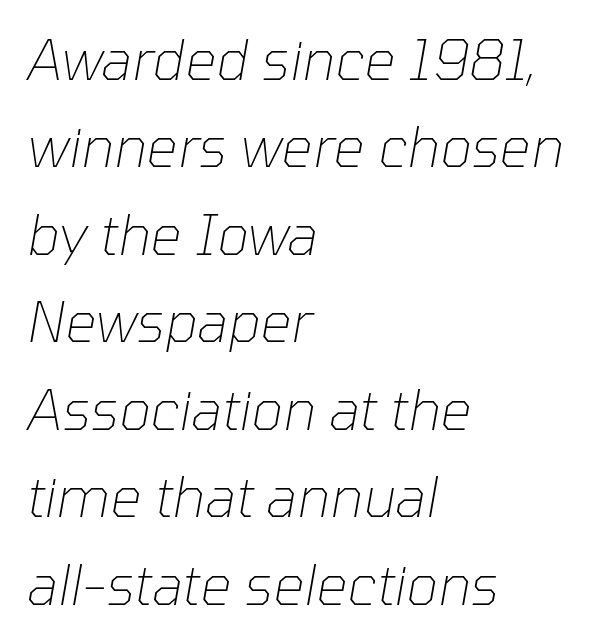
One glance says typical: line gaps are just what's usual. Quick note: italic. These lines are set flush left with a ragged right edge. Descenders hang freely into open space. How are the letters spaced? Ordinarily, with no added tracking.
